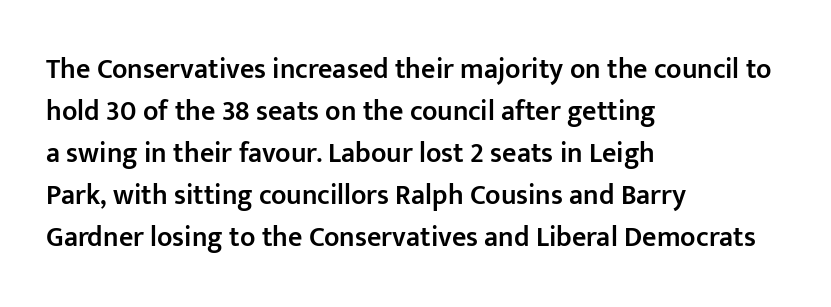
Spacing verdict: proportional, widths tailored to each character. Compared with a centered layout, this one pins lines to the left instead. As a designer I'd log this as weight 600, semibold. Style check: upright. Normally led — the rows are evenly, conventionally spaced. Nothing unusual about the tracking: characters are spaced as the font intends.
